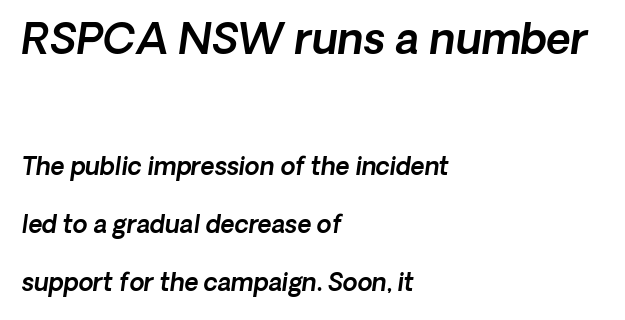
{"serif": "no", "width": "normal", "x_height": "medium", "monospaced": "no", "underline": "no", "align": "left", "line_spacing": "loose", "line_spacing_ratio": 2.42, "letter_spacing": "normal", "letter_spacing_em": 0.0, "larger_block": "first", "size_ratio": 1.75, "glyph_px": 42}
